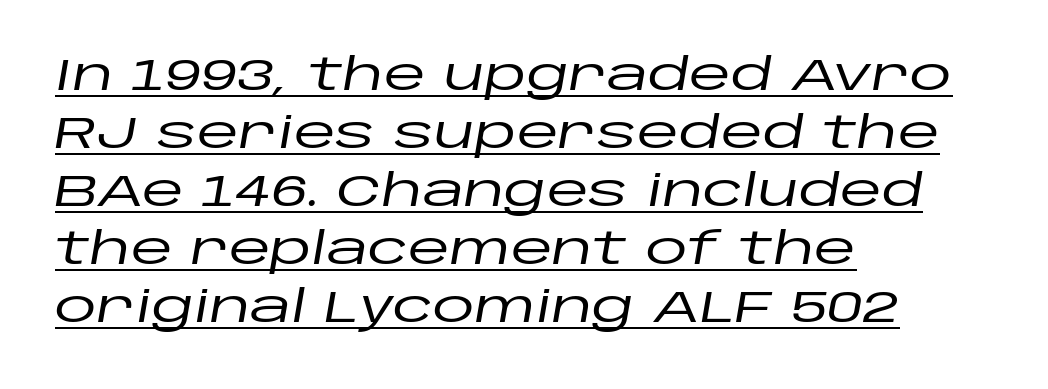
{"italic": "yes", "lean": "right", "slant_degrees": 10, "width": "wide", "stroke_contrast": "low", "x_height": "large", "monospaced": "no", "underline": "yes", "align": "left", "line_spacing": "normal", "line_spacing_ratio": 1.35, "letter_spacing": "normal", "letter_spacing_em": 0.0, "glyph_px": 43}
